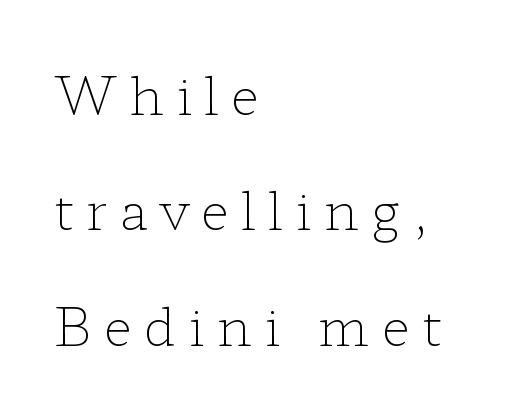
{"serif": "yes", "italic": "no", "bold": "no", "weight": "light", "width": "wide", "stroke_contrast": "low", "x_height": "medium", "monospaced": "no", "underline": "no", "align": "left", "line_spacing": "loose", "line_spacing_ratio": 2.22, "letter_spacing": "wide", "letter_spacing_em": 0.24, "glyph_px": 52}
